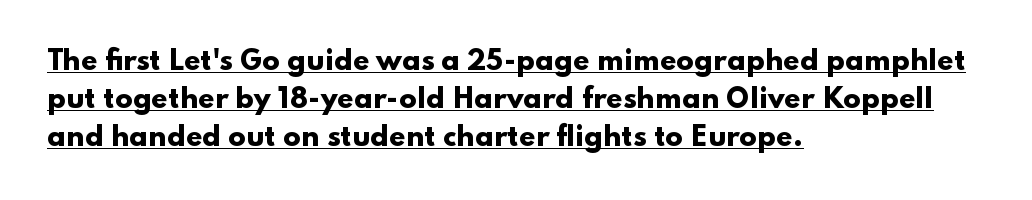
The lines sit at an ordinary, default distance from one another. The compositor pushed each line to the left boundary. The characters look thick and weighty, a clear bold. This is the regular roman posture of the typeface. Glyph-to-glyph distance matches everyday printed text. A baseline rule has been typeset under these characters.
